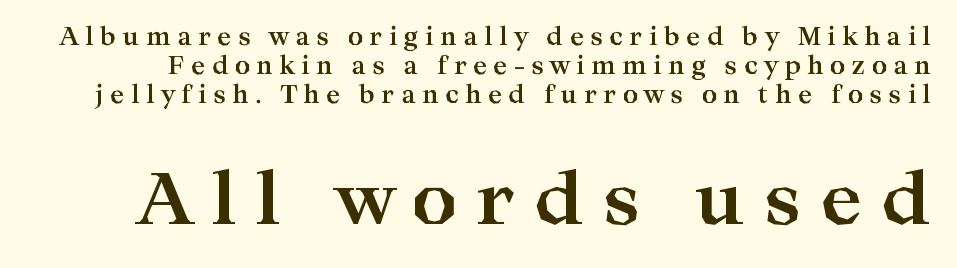
Compare the two chunks: the lower has the greater cap height. Check the space under the baseline: it is left empty. Nope, not italic — everything's standing straight. Yep, those are serifs on the letters. Observe the wide spacing: letters keep a clear distance from each other.
